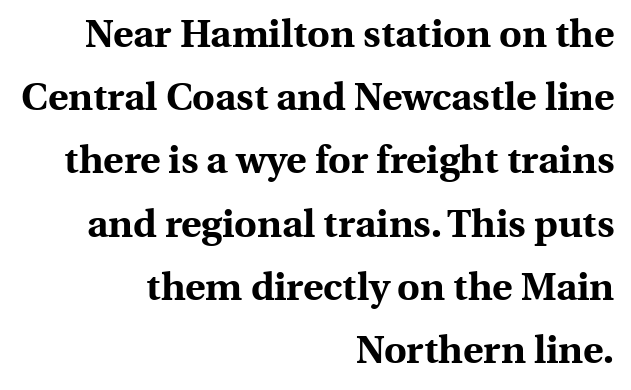
{"serif": "yes", "italic": "no", "bold": "yes", "weight": "bold", "width": "normal", "x_height": "medium", "monospaced": "no", "underline": "no", "align": "right", "line_spacing": "normal", "line_spacing_ratio": 1.62, "letter_spacing": "normal", "letter_spacing_em": 0.0, "glyph_px": 39}
